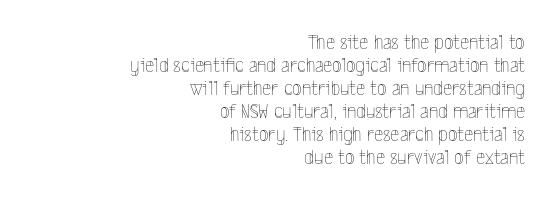
Q: Is the text bold? A: No.
Q: Is the text italic (slanted)? A: No, it is upright.
Q: Is the text underlined? A: No.
Q: How is the paragraph aligned? A: Right-aligned.
Q: Is the spacing between letters normal or unusually wide? A: Normal.
Q: Is the spacing between lines tight, normal or loose? A: Tight.
